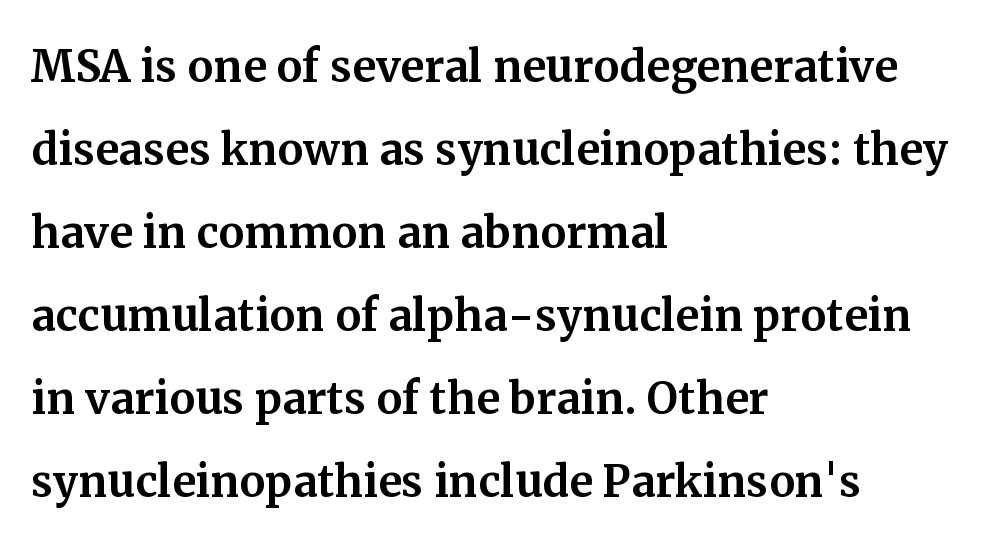
Q: Is the text italic (slanted)? A: No, it is upright.
Q: Is the typeface a serif or a sans-serif typeface? A: Serif.
Q: Is the text underlined? A: No.
Q: How is the paragraph aligned? A: Left-aligned.
Q: Is the spacing between letters normal or unusually wide? A: Normal.
Q: Is the spacing between lines tight, normal or loose? A: Normal.
Q: Width (condensed, normal, or wide)? A: Normal.
Q: Stroke contrast? A: Medium.
Q: x-height? A: Medium.
Q: Monospaced? A: No.
